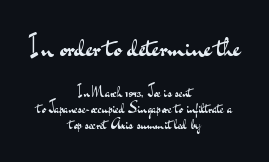
Is the lower block the larger one? No — the upper block carries the bigger type. Is this a fixed-width face? No — the glyphs have proportional, varying widths. Stroke thickness stays within the range of a standard reading face or lighter. Clear beneath every line of the passage. In terms of letterspacing, this is plain default setting.
